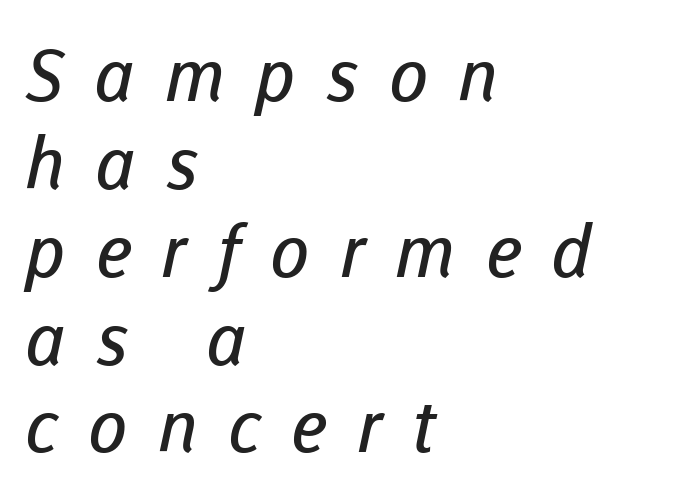
Q: Is the text bold? A: No.
Q: Is the typeface a serif or a sans-serif typeface? A: Sans-serif.
Q: Is the text underlined? A: No.
Q: How is the paragraph aligned? A: Left-aligned.
Q: Is the spacing between letters normal or unusually wide? A: Unusually wide.
Q: Width (condensed, normal, or wide)? A: Normal.
Q: Stroke contrast? A: Low.
Q: x-height? A: Medium.
Q: Monospaced? A: No.
